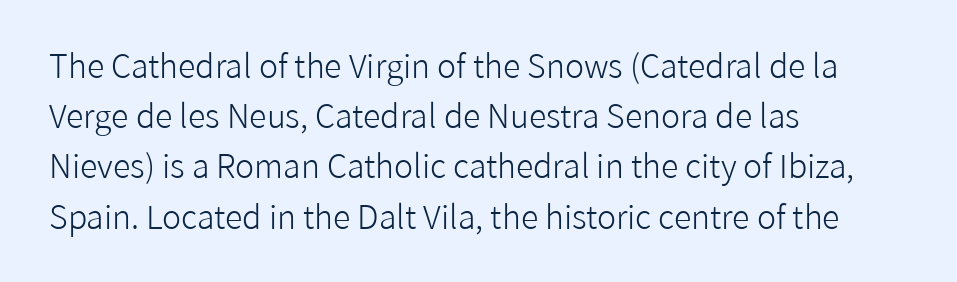
Q: Is the text bold? A: No.
Q: Is the text italic (slanted)? A: No, it is upright.
Q: Is the typeface a serif or a sans-serif typeface? A: Sans-serif.
Q: Is the text underlined? A: No.
Q: How is the paragraph aligned? A: Left-aligned.
Q: Is the spacing between letters normal or unusually wide? A: Normal.
Q: Is the spacing between lines tight, normal or loose? A: Normal.
Q: Width (condensed, normal, or wide)? A: Normal.
Q: Stroke contrast? A: Low.
Q: x-height? A: Medium.
Q: Monospaced? A: No.
